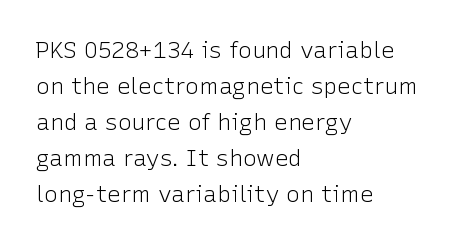
The image shows 23 px text type, upright; set left-aligned, normal line spacing (1.57x), normal letter spacing, not underlined.
